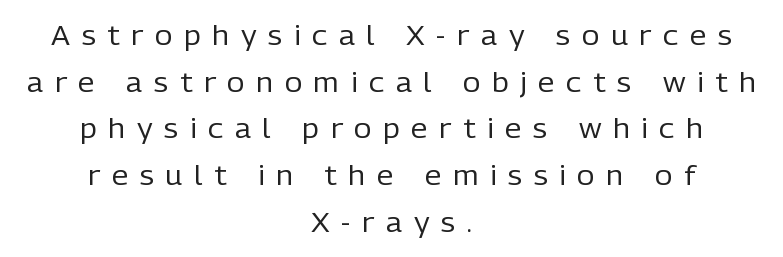
The image shows 27 px text type, upright; set centered, line spacing 1.73x, unusually wide letter spacing (+0.43 em), not underlined.
